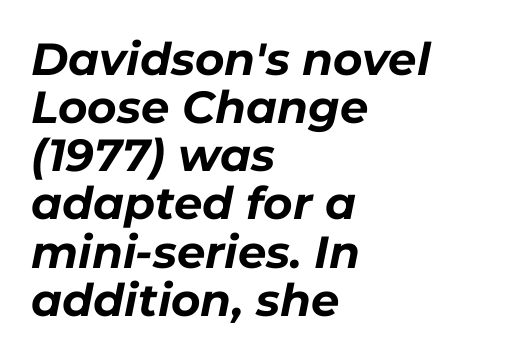
A typesetter would mark this as italic. What's the leading like? Squeezed, with rows nearly overlapping. The paragraph has a hard left edge and a soft right edge. In terms of letterspacing, this is plain default setting.
